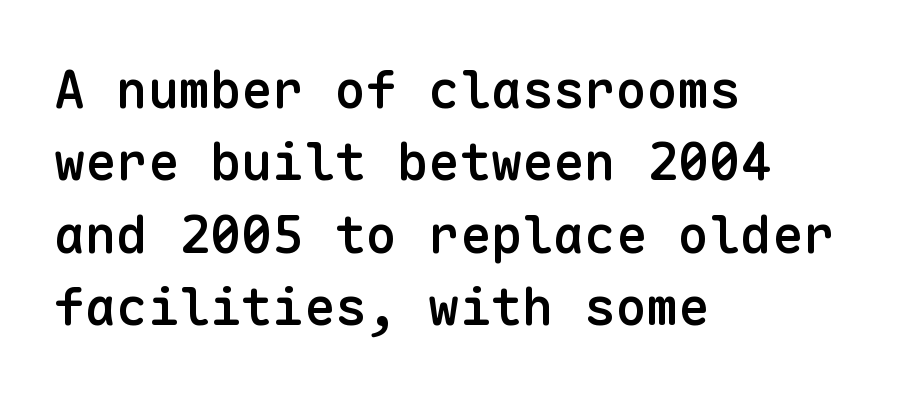
Q: Is the text bold? A: Semi-bold.
Q: Is the text italic (slanted)? A: No, it is upright.
Q: Is the typeface a serif or a sans-serif typeface? A: Sans-serif.
Q: Is the text underlined? A: No.
Q: How is the paragraph aligned? A: Left-aligned.
Q: Is the spacing between letters normal or unusually wide? A: Normal.
Q: Is the spacing between lines tight, normal or loose? A: Normal.
Q: Width (condensed, normal, or wide)? A: Normal.
Q: Stroke contrast? A: Low.
Q: x-height? A: Medium.
Q: Monospaced? A: Yes.
